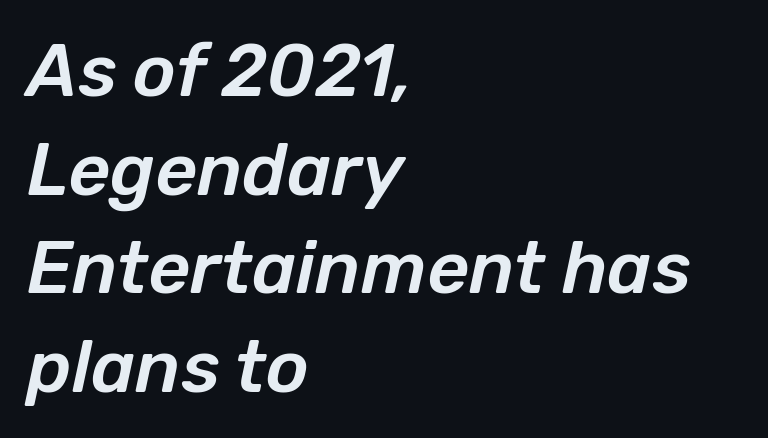
An italicized treatment has been applied to the whole sample. You could call the tracking neutral — neither tight nor loose. These lines are rendered in a variable-pitch font. The text block is weighted toward the left margin, trailing off unevenly rightward. Beneath every word, the page is bare. What's the leading like? Ordinary, nothing unusual.
